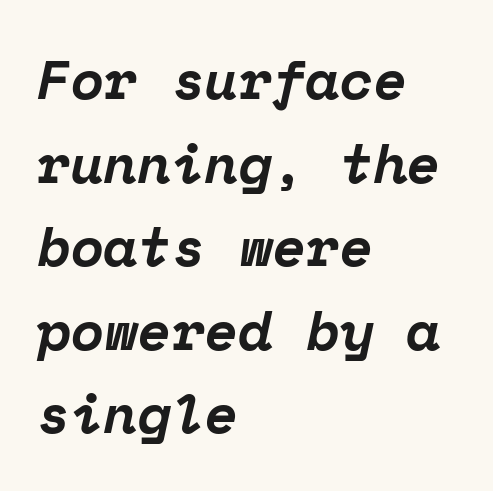
{"serif": "yes", "italic": "yes", "lean": "right", "slant_degrees": 12, "bold": "yes", "weight": "bold", "width": "normal", "stroke_contrast": "low", "x_height": "medium", "monospaced": "yes", "underline": "no", "align": "left", "line_spacing": "normal", "line_spacing_ratio": 1.52, "letter_spacing": "normal", "letter_spacing_em": 0.0, "glyph_px": 55}
